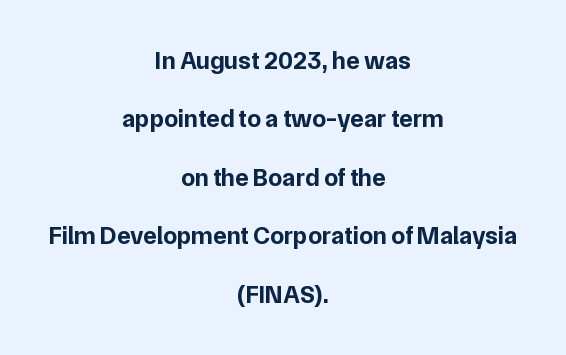
Students, this is bold: see how much ink each stroke carries. This is the regular roman posture of the typeface. How are the letters spaced? Ordinarily, with no added tracking. You could fit nearly another row in the gap between these rows. The baseline area is clear. Teacher's note: observe the equal gaps on both sides — that is centered alignment.
